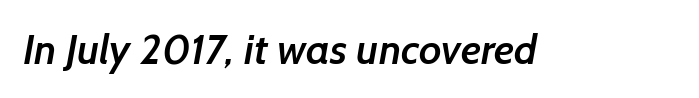
{"serif": "no", "bold": "semi", "weight": "semibold", "width": "normal", "stroke_contrast": "low", "x_height": "medium", "monospaced": "no", "underline": "no", "letter_spacing": "normal", "letter_spacing_em": 0.0, "glyph_px": 42}
